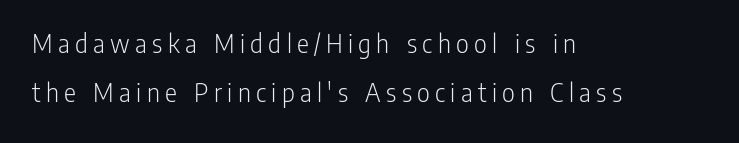
The image shows 28 px light, condensed sans-serif type, upright; set left-aligned, line spacing 1.75x, not underlined; low stroke contrast and a medium x-height.
